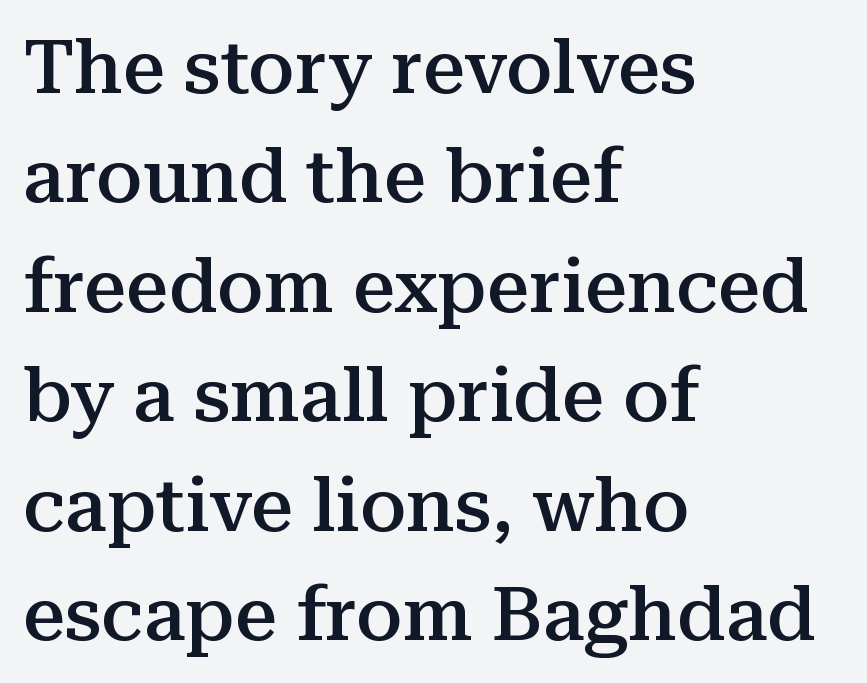
This sample has the flowing, uneven cadence of proportional lettering. Vertical strokes here are truly vertical. Examine the stroke ends and you'll spot serifs. Does extra space separate the letters? No, they use regular spacing. What weight is shown? A semibold, between regular and bold.
